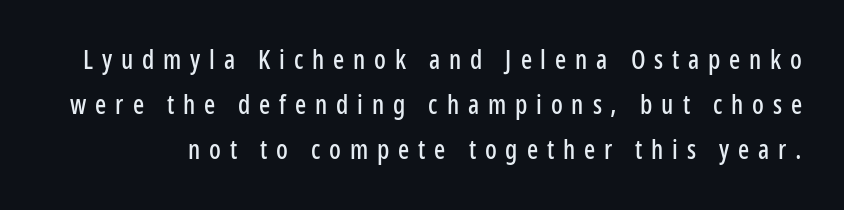
{"italic": "no", "underline": "no", "line_spacing_ratio": 1.73, "letter_spacing": "wide", "letter_spacing_em": 0.34, "glyph_px": 26}
